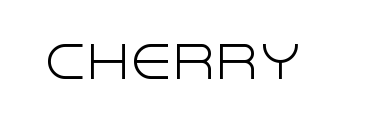
Q: Is the text bold? A: No.
Q: Is the text italic (slanted)? A: No, it is upright.
Q: Is the typeface a serif or a sans-serif typeface? A: Sans-serif.
Q: Is the text underlined? A: No.
Q: Is the spacing between letters normal or unusually wide? A: Normal.
Q: Width (condensed, normal, or wide)? A: Normal.
Q: x-height? A: Large.
Q: Monospaced? A: No.
